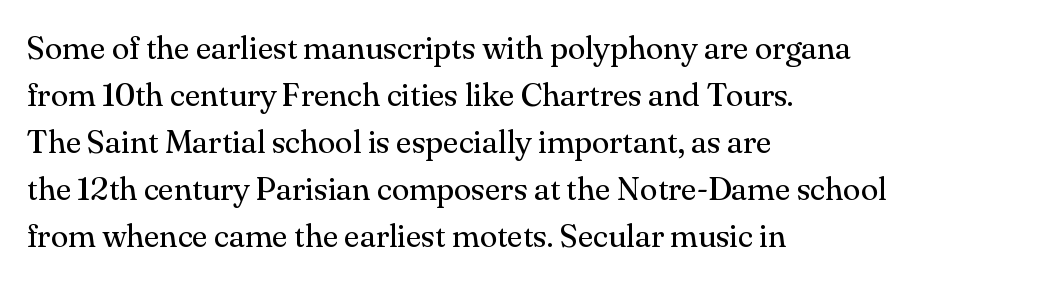
{"serif": "yes", "italic": "no", "bold": "no", "weight": "regular", "width": "normal", "stroke_contrast": "medium", "x_height": "small", "monospaced": "no", "underline": "no", "align": "left", "line_spacing": "normal", "line_spacing_ratio": 1.47, "letter_spacing": "normal", "letter_spacing_em": 0.0, "glyph_px": 32}
